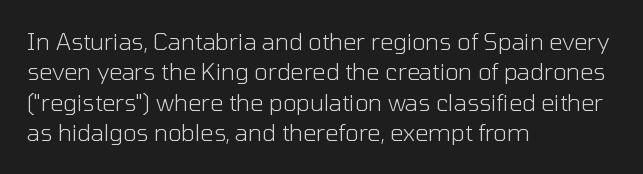
{"italic": "no", "bold": "no", "underline": "no", "align": "left", "line_spacing": "normal", "line_spacing_ratio": 1.32, "letter_spacing": "normal", "letter_spacing_em": 0.0, "glyph_px": 23}
